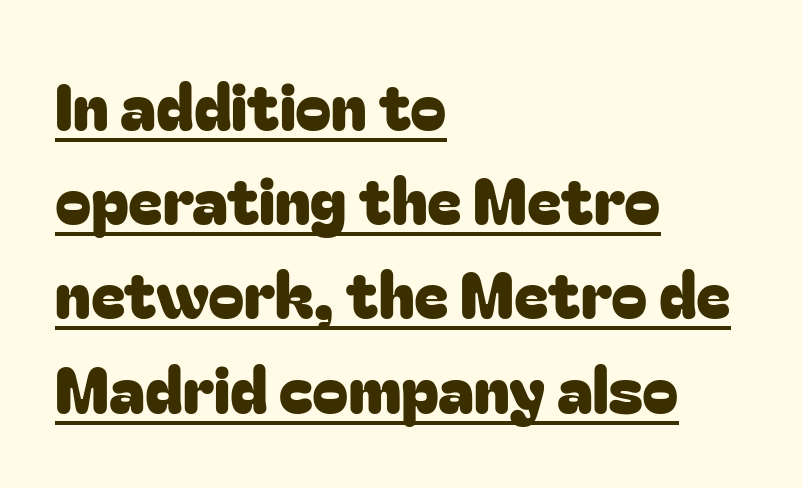
The image shows 65 px sans-serif type, upright; set left-aligned, normal line spacing (1.45x), normal letter spacing, underlined; low stroke contrast and a medium x-height.
